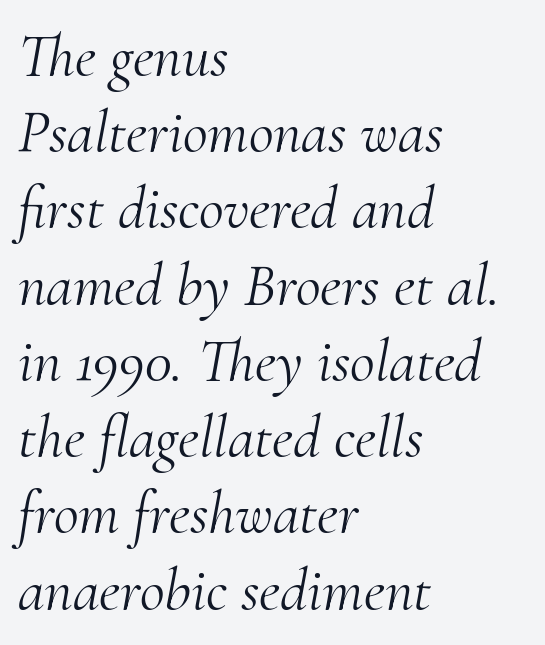
The image shows 61 px light serif type, italic (leaning right); set left-aligned, normal line spacing (1.25x), normal letter spacing, not underlined; medium stroke contrast and a small x-height.
